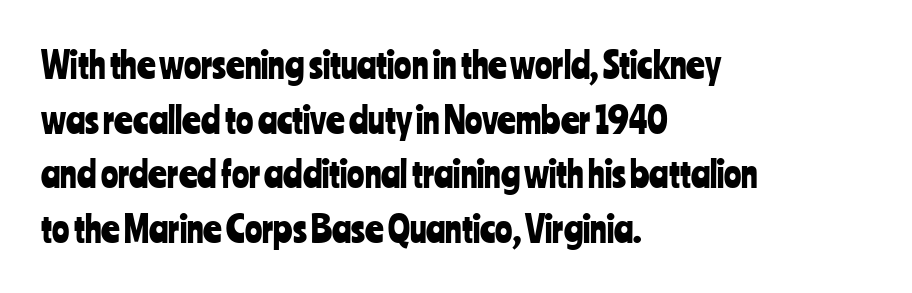
Q: Is the text italic (slanted)? A: No, it is upright.
Q: Is the typeface a serif or a sans-serif typeface? A: Sans-serif.
Q: Is the text underlined? A: No.
Q: How is the paragraph aligned? A: Left-aligned.
Q: Is the spacing between letters normal or unusually wide? A: Normal.
Q: Is the spacing between lines tight, normal or loose? A: Normal.
Q: Width (condensed, normal, or wide)? A: Condensed.
Q: Stroke contrast? A: Low.
Q: x-height? A: Medium.
Q: Monospaced? A: No.
